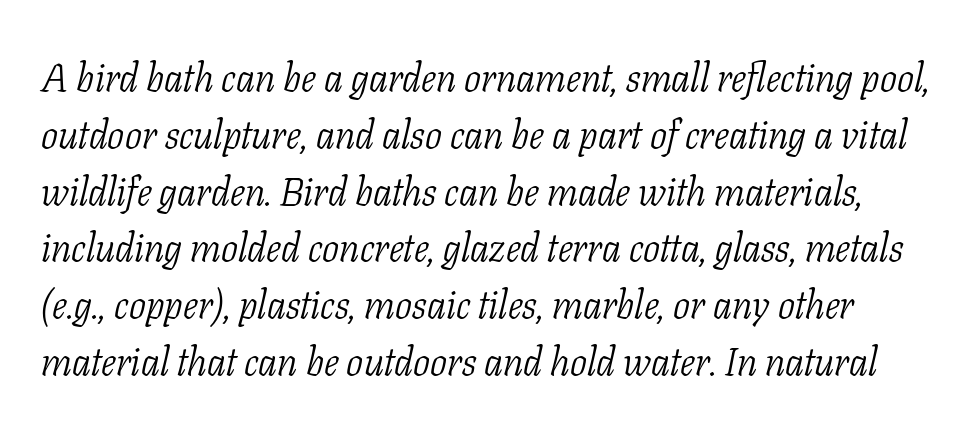
Q: Is the text bold? A: No.
Q: Is the text italic (slanted)? A: Yes, it leans right by about 11 degrees.
Q: Is the typeface a serif or a sans-serif typeface? A: Serif.
Q: Is the text underlined? A: No.
Q: Is the spacing between letters normal or unusually wide? A: Normal.
Q: Is the spacing between lines tight, normal or loose? A: Normal.
Q: Width (condensed, normal, or wide)? A: Condensed.
Q: Stroke contrast? A: Low.
Q: x-height? A: Medium.
Q: Monospaced? A: No.
